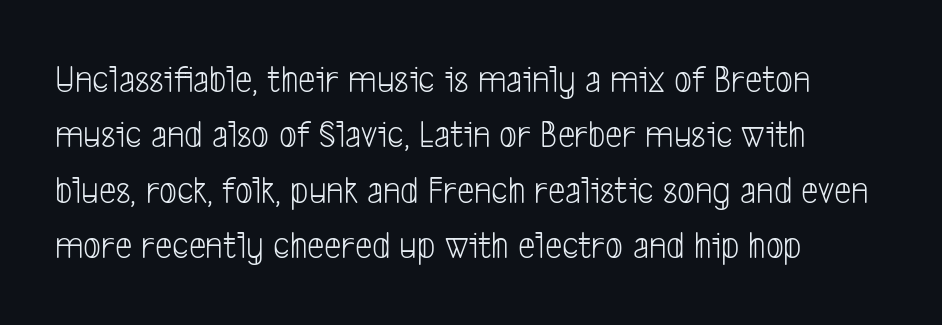
The image shows 39 px light, condensed sans-serif type; set left-aligned, normal line spacing (1.42x), normal letter spacing, not underlined; low stroke contrast and a medium x-height.
